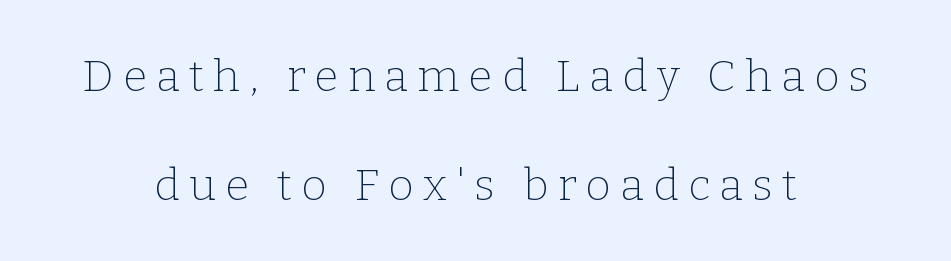
The image shows 44 px thin serif type, upright; set centered, loose line spacing (2.47x), unusually wide letter spacing (+0.21 em), not underlined; low stroke contrast and a medium x-height.
